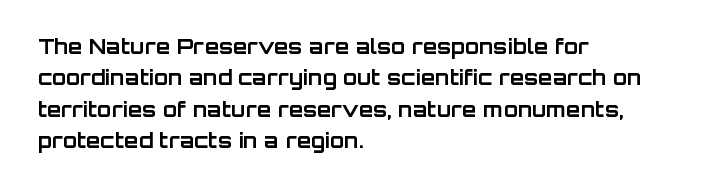
Set as a true bold cut, around the 700 mark. You can tell it's not italic because the verticals are truly vertical. Horizontally, the lines are justified to the leading edge only. Evenly set lines give the paragraph a standard silhouette. Just letters on the line, the space beneath them empty. Compared with typical body copy, the letter spacing here is the same.
